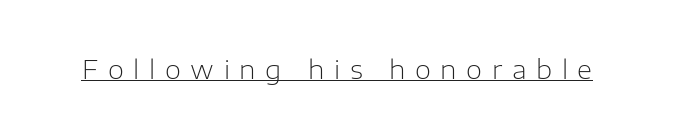
Q: Is the text bold? A: No.
Q: Is the text italic (slanted)? A: No, it is upright.
Q: Is the text underlined? A: Yes.
Q: Is the spacing between letters normal or unusually wide? A: Unusually wide.
